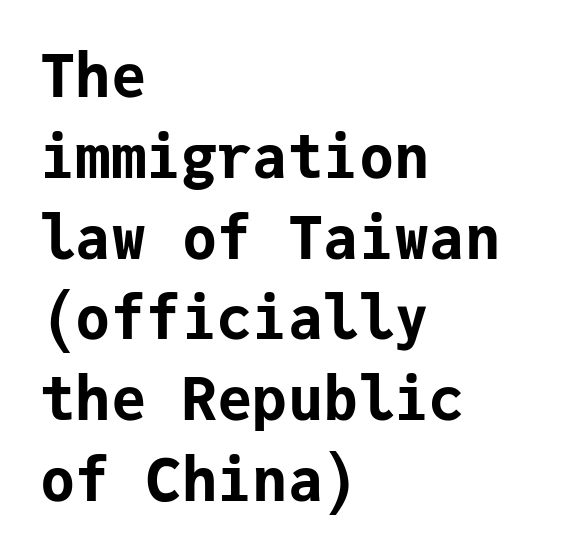
Strokes here are thick enough to call this a true bold. This rendering employs a face without finishing strokes, i.e., a sans-serif. The strip under each line holds only bare page. Reading down the column, the eye jumps a familiar distance to each next line.
